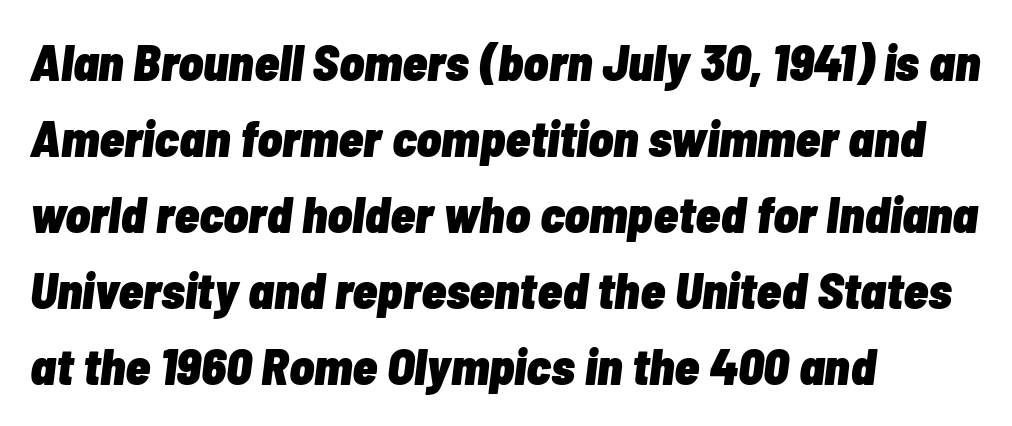
{"italic": "yes", "lean": "right", "slant_degrees": 7, "bold": "yes", "weight": "heavy", "width": "condensed", "stroke_contrast": "low", "x_height": "medium", "monospaced": "no", "underline": "no", "align": "left", "line_spacing": "normal", "line_spacing_ratio": 1.49, "letter_spacing": "normal", "letter_spacing_em": 0.0, "glyph_px": 51}
